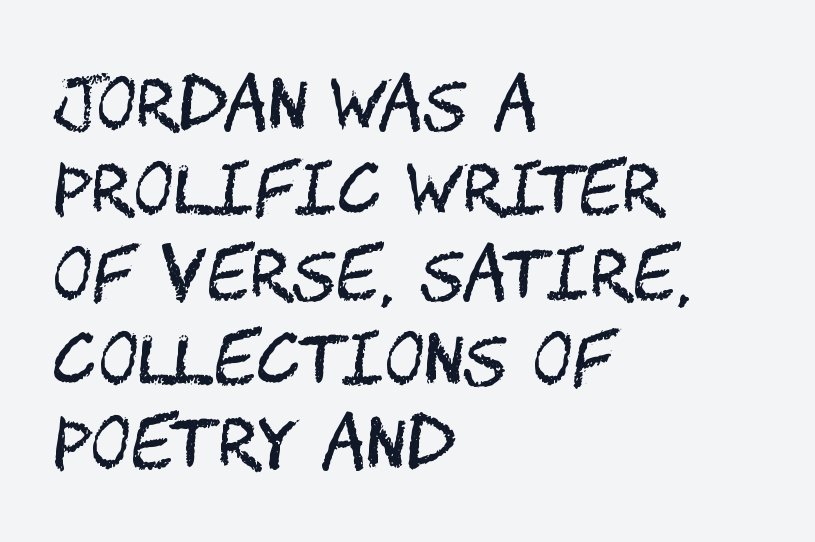
How are the letters spaced? Ordinarily, with no added tracking. Every row of glyphs begins at an identical x-position on the left. The font is comparable to plain body text, perhaps lighter. Italic? Not at all — the glyphs are vertical.
